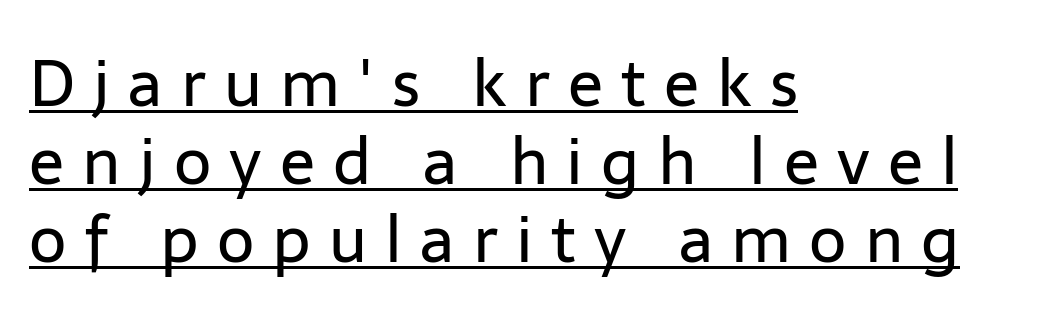
Q: Is the text bold? A: No.
Q: Is the text italic (slanted)? A: No, it is upright.
Q: Is the typeface a serif or a sans-serif typeface? A: Sans-serif.
Q: Is the text underlined? A: Yes.
Q: How is the paragraph aligned? A: Left-aligned.
Q: Is the spacing between letters normal or unusually wide? A: Unusually wide.
Q: Width (condensed, normal, or wide)? A: Normal.
Q: Stroke contrast? A: Low.
Q: x-height? A: Medium.
Q: Monospaced? A: No.
